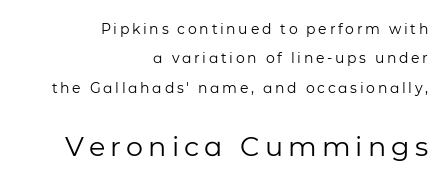
{"italic": "no", "bold": "no", "underline": "no", "align": "right", "line_spacing": "loose", "line_spacing_ratio": 2.09, "larger_block": "second", "size_ratio": 1.93, "glyph_px": 27}
